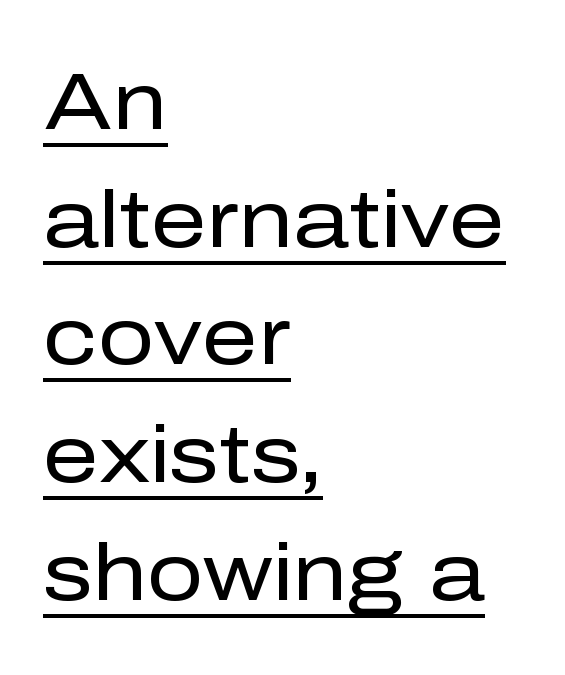
{"serif": "no", "italic": "no", "bold": "no", "weight": "regular", "width": "normal", "stroke_contrast": "low", "x_height": "medium", "monospaced": "no", "underline": "yes", "align": "left", "line_spacing": "normal", "line_spacing_ratio": 1.49, "letter_spacing": "normal", "letter_spacing_em": 0.0, "glyph_px": 79}
